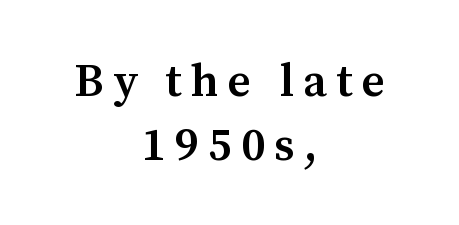
Q: Is the text bold? A: Semi-bold.
Q: Is the text italic (slanted)? A: No, it is upright.
Q: Is the typeface a serif or a sans-serif typeface? A: Serif.
Q: Is the text underlined? A: No.
Q: How is the paragraph aligned? A: Centered.
Q: Is the spacing between letters normal or unusually wide? A: Unusually wide.
Q: Is the spacing between lines tight, normal or loose? A: Normal.
Q: Width (condensed, normal, or wide)? A: Normal.
Q: Stroke contrast? A: Medium.
Q: x-height? A: Medium.
Q: Monospaced? A: No.
